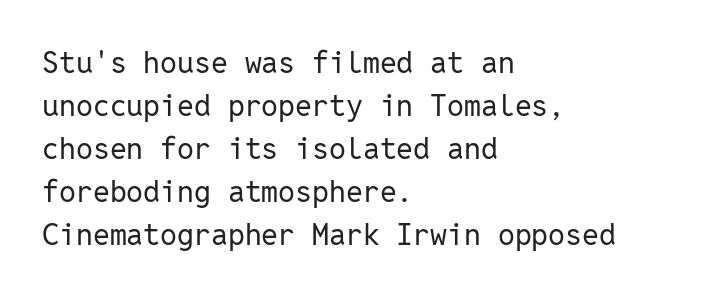
Vertical strokes here are truly vertical. Is this a sans? Yes — the strokes have no serifs. The font is comparable to plain body text, perhaps lighter. Compared with a centered layout, this one pins lines to the left instead. The baseline area is clear.
